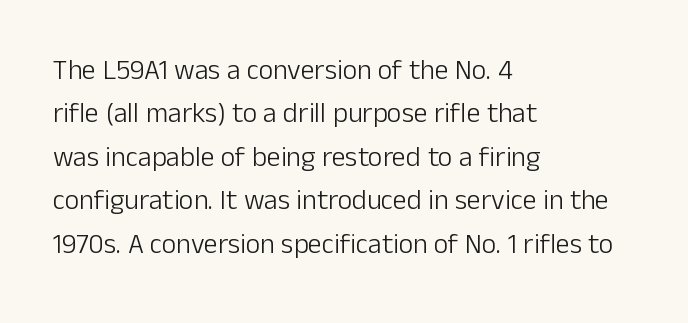
Students, observe: this is what conventionally led text looks like. These lines keep a tight, regular rhythm from letter to letter. The passage shown is typed in a proportional face where columns would drift. A clean baseline with only descenders dipping below it.
